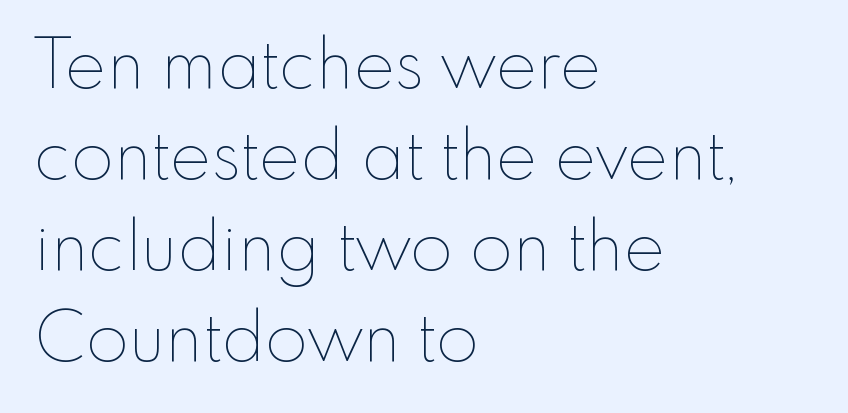
The image shows 69 px thin type, upright; set left-aligned, normal line spacing (1.32x), normal letter spacing, not underlined; low stroke contrast and a small x-height.
